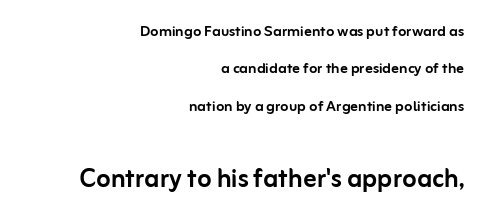
Q: Is the text italic (slanted)? A: No, it is upright.
Q: Is the typeface a serif or a sans-serif typeface? A: Sans-serif.
Q: Is the text underlined? A: No.
Q: How is the paragraph aligned? A: Right-aligned.
Q: Is the spacing between letters normal or unusually wide? A: Normal.
Q: Is the spacing between lines tight, normal or loose? A: Loose.
Q: Which block of text is set in a larger size, the first (top) or the second (bottom)? A: The second (bottom) one.
Q: Width (condensed, normal, or wide)? A: Normal.
Q: Stroke contrast? A: Low.
Q: x-height? A: Medium.
Q: Monospaced? A: No.
